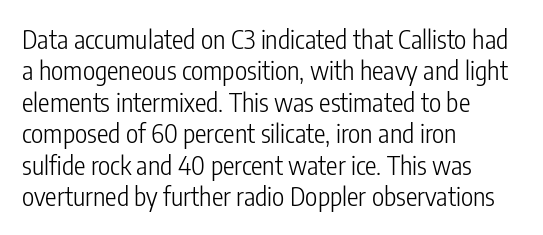
What stands out about the letter spacing? Nothing — it is the standard amount. The rendering anchors every line to the left-hand side. A light-to-regular cut is what we see here. Ordinary non-slanted type is in use.
